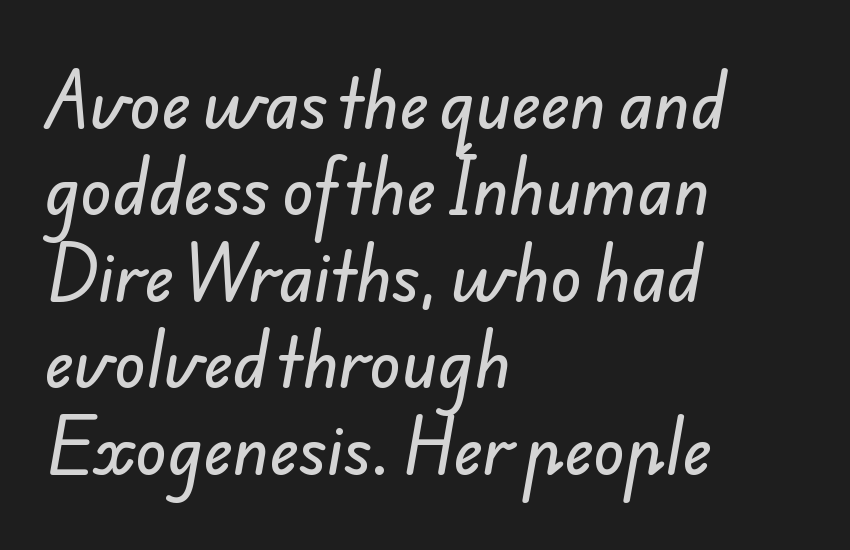
The image shows 65 px sans-serif type; set left-aligned, normal line spacing (1.33x), normal letter spacing, not underlined; low stroke contrast and a small x-height.
